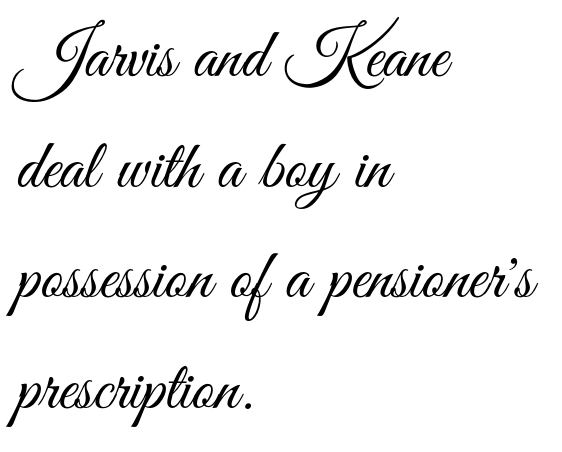
Q: Is the text bold? A: No.
Q: Is the text italic (slanted)? A: Yes.
Q: Is the typeface a serif or a sans-serif typeface? A: Sans-serif.
Q: Is the text underlined? A: No.
Q: How is the paragraph aligned? A: Left-aligned.
Q: Is the spacing between letters normal or unusually wide? A: Normal.
Q: Is the spacing between lines tight, normal or loose? A: Normal.
Q: Width (condensed, normal, or wide)? A: Condensed.
Q: Stroke contrast? A: Medium.
Q: x-height? A: Small.
Q: Monospaced? A: No.
